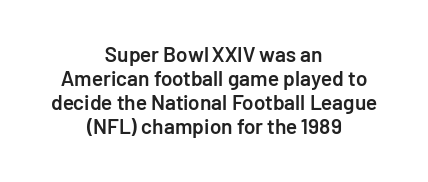
Stroke thickness is moderately raised; the sample reads as semibold. This rendering features lettering with no underline. This sample is center-justified, so both line endings float freely. Regarding leading, the lines here are crowded together. The lettering stays uniformly vertical, giving the passage a roman look. The line texture is even and compact thanks to regular tracking.
